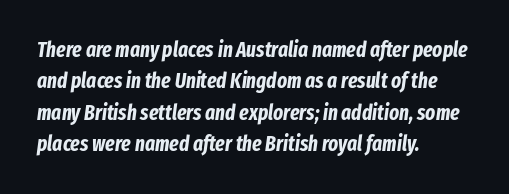
Line beginnings align vertically; line endings do not. How would I describe the line gaps? Plain and ordinary. Compared with typical body copy, the letter spacing here is the same. Notice how the stems are inclined rather than vertical — that's the hallmark of italics. The baseline area is clear.
